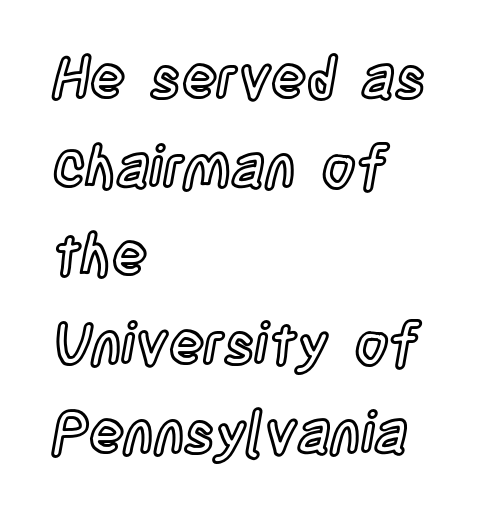
Tracking here is standard; glyphs follow each other at the usual distance. Is the block centered? No — it sits flush against the left margin. Is this a fixed-width face? No — the glyphs have proportional, varying widths.
